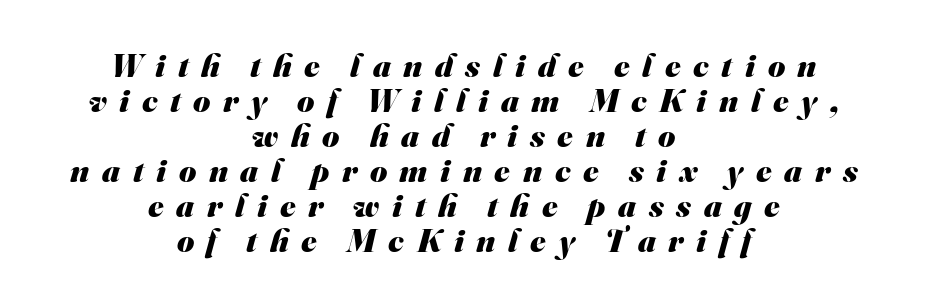
Q: Is the text bold? A: Yes.
Q: Is the typeface a serif or a sans-serif typeface? A: Sans-serif.
Q: Is the text underlined? A: No.
Q: How is the paragraph aligned? A: Centered.
Q: Is the spacing between letters normal or unusually wide? A: Unusually wide.
Q: Is the spacing between lines tight, normal or loose? A: Tight.
Q: Width (condensed, normal, or wide)? A: Normal.
Q: Stroke contrast? A: Medium.
Q: x-height? A: Small.
Q: Monospaced? A: No.
